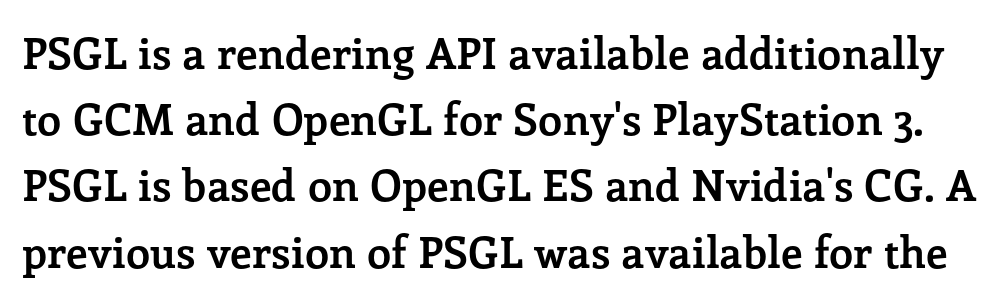
The image shows 43 px semibold serif type, upright; set normal line spacing (1.54x), normal letter spacing, not underlined; low stroke contrast and a medium x-height.
